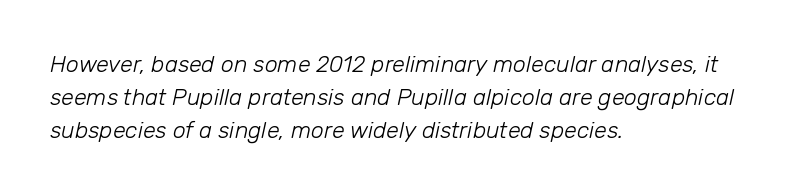
A clean baseline with only descenders dipping below it. Does the leading feel generous? No, just average. The passage shown leans; its letterforms are oblique. Casual observation: everything's shoved over to the left.
